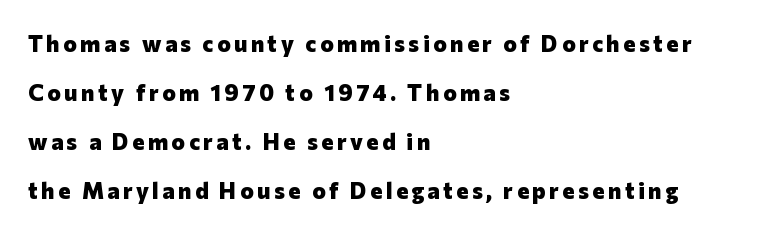
Designer's note — italics off, roman on. Quick note: underline off. Thick stems and heavy bowls — unmistakably bold. Honestly, the rows look like they've been pulled way apart. The lines are quadded left.
